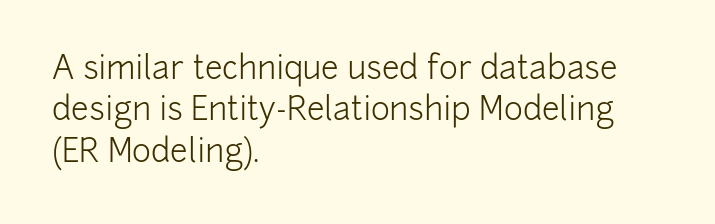
A quiet, ordinary-to-light weight characterises the typeface. The gap between lines stays unmarked. In terms of letterform style, serifs are entirely absent. Reading down the block, your eye returns to a fixed left position each line. Each letter keeps its own natural width here, so spacing adapts to shape. Letter spacing: default.
